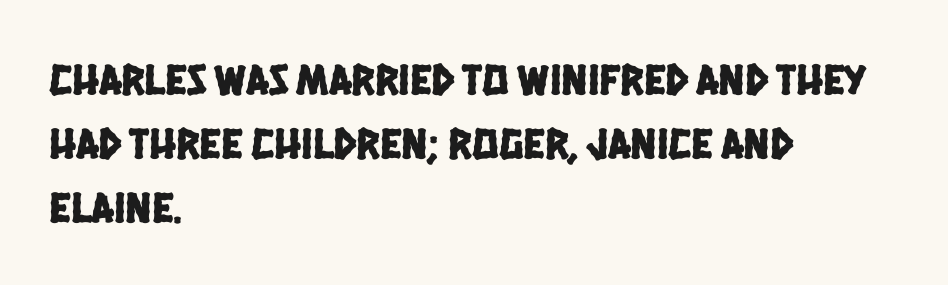
The letters sit at their default tracking, neither squeezed nor spread. Proportional: the letters do not fall into vertical columns. The typesetter chose a ragged-right arrangement here. This block has exactly the height ordinary leading produces.
